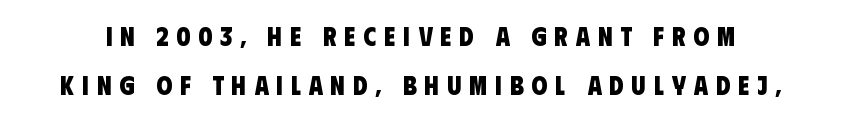
The image shows 26 px bold type; set loose line spacing (1.9x), unusually wide letter spacing (+0.3 em), not underlined.
